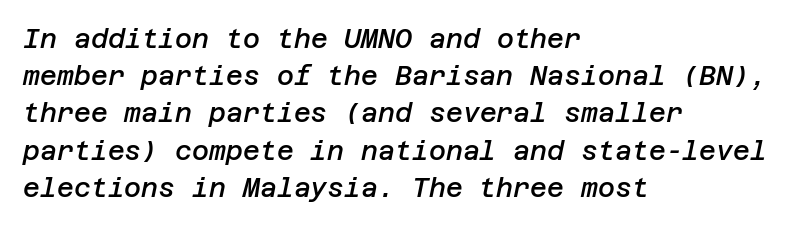
{"italic": "yes", "lean": "right", "slant_degrees": 12, "bold": "semi", "underline": "no", "align": "left", "line_spacing": "normal", "line_spacing_ratio": 1.43, "letter_spacing": "normal", "letter_spacing_em": 0.0, "glyph_px": 26}
